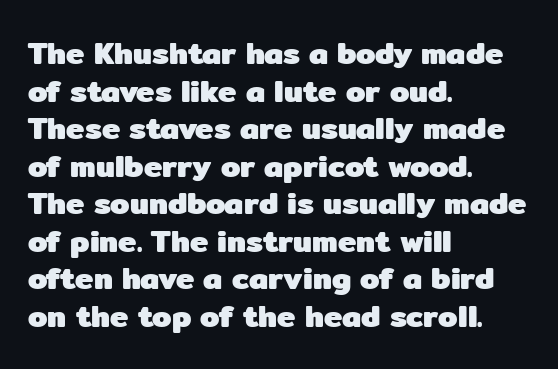
The face used here is a sans, in the tradition of grotesques and geometrics. Descender tails drop into unmarked territory. The lettering holds an erect, upright posture throughout. Weight check: bold — yes, fully.
